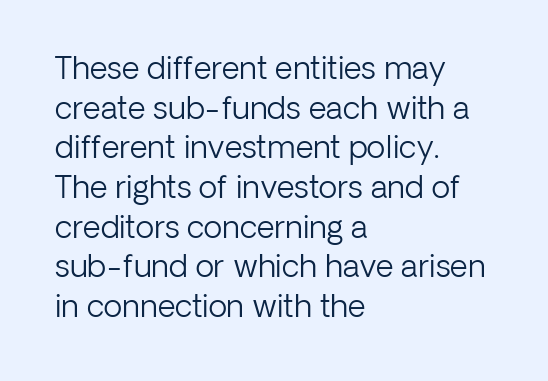
{"serif": "no", "italic": "no", "bold": "no", "weight": "light", "width": "normal", "stroke_contrast": "low", "x_height": "medium", "monospaced": "no", "underline": "no", "align": "left", "line_spacing": "normal", "line_spacing_ratio": 1.28, "letter_spacing": "normal", "letter_spacing_em": 0.0, "glyph_px": 31}
